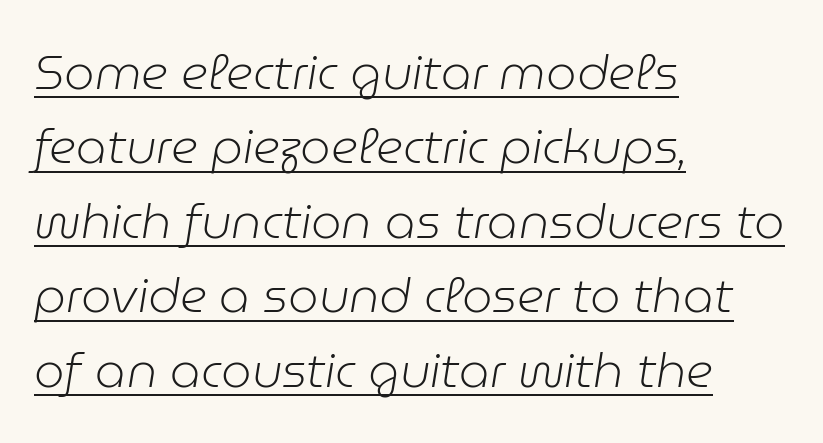
The text block is weighted toward the left margin, trailing off unevenly rightward. Beneath each row of characters lies a ruled line. The tracking reads as untouched default to a designer's eye. Every character sits at an angle, as italics do. The lines sit at an ordinary, default distance from one another.
